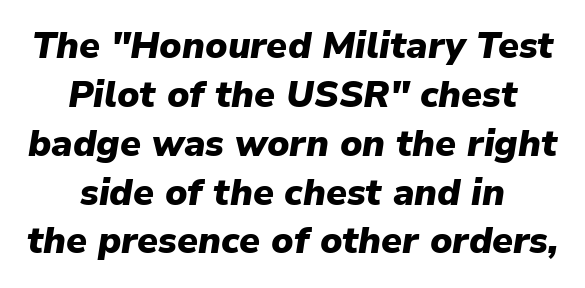
What's the leading like? Ordinary, nothing unusual. The foot of each line stays bare and open. Default kerning and tracking; the words read as compact shapes. The face used here is proportionally spaced, like ordinary book or web type. Caption: bold face, heavy strokes. Typeset on center — no edge is straight.
